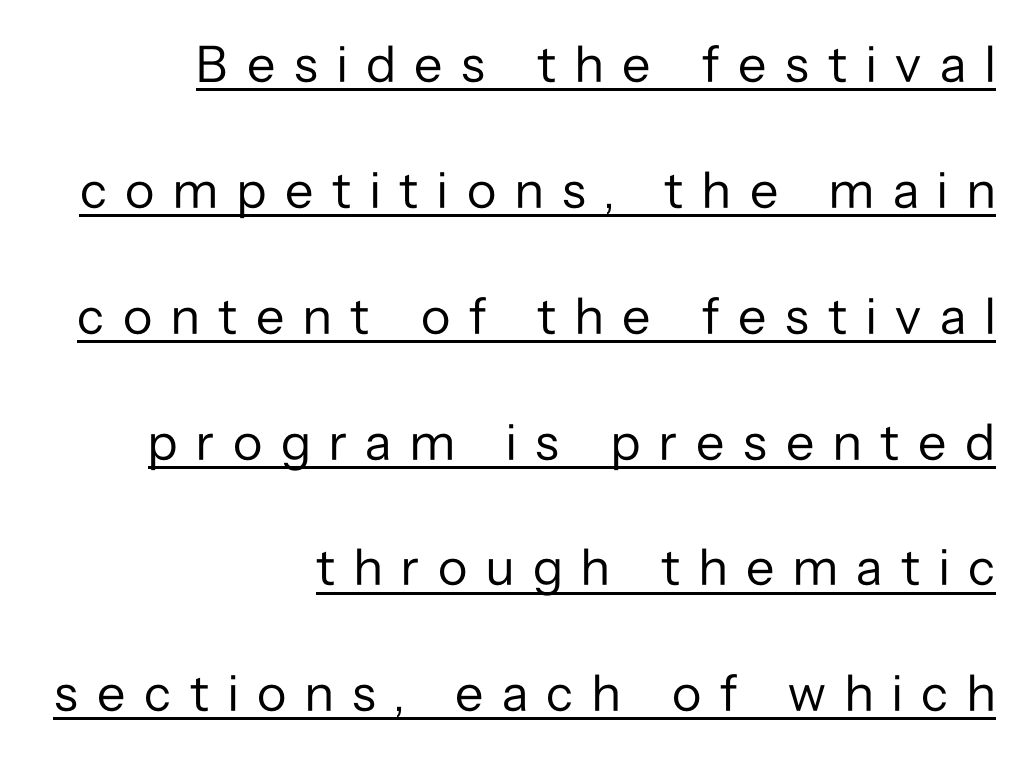
The rendering uses natural spacing where letterforms have individual widths. You could fit nearly another row in the gap between these rows. Has an underline been added? It has. Does the copy run flush right? Yes — the right margin is perfectly even. This is roman type, the default non-slanted kind.
